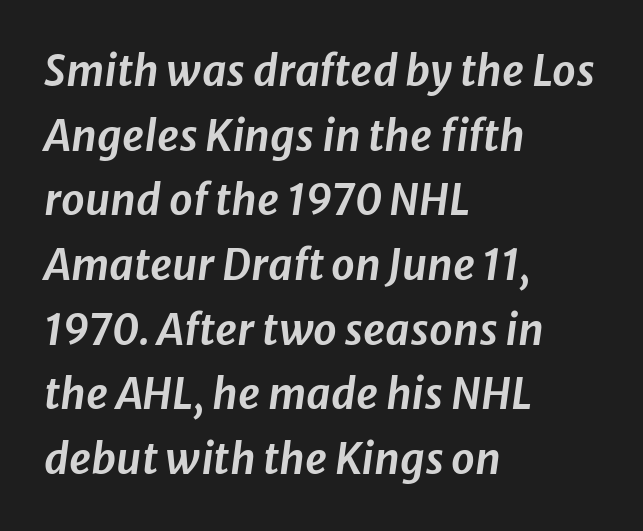
The image shows 42 px text type, italic (leaning right); set left-aligned, normal line spacing (1.54x), normal letter spacing, not underlined; low stroke contrast and a medium x-height.
